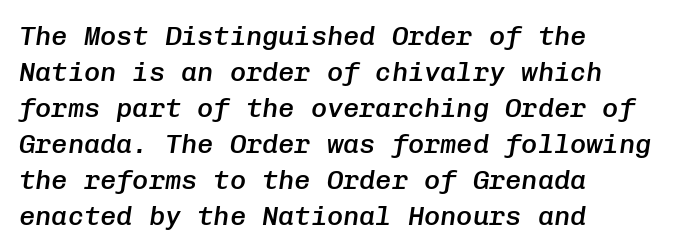
The baseline area is clear. Vertical spacing — default. The rag falls on the right side of this text block. It's the slanting kind of type. Weight check: semibold — heavier than regular, not quite bold. These lines keep a tight, regular rhythm from letter to letter.
